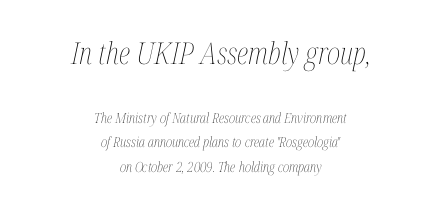
The image shows 30 px thin, condensed type, italic (leaning right); set centered, line spacing 1.76x, normal letter spacing, not underlined; the first (top) block is 2.14x larger; medium stroke contrast and a medium x-height.
